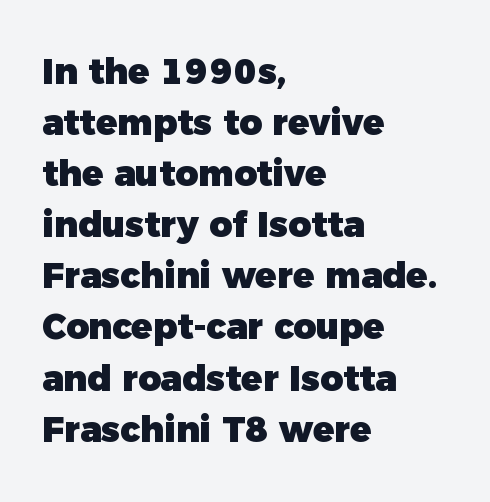
Does the copy run flush right? No — it runs flush left. In terms of letterform style, serifs are entirely absent. Tracking value appears to be zero — textbook default spacing. Thick stems and heavy bowls — unmistakably bold. Descenders are the only things crossing below the line.
